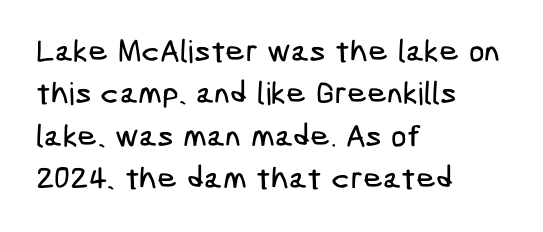
The image shows 31 px condensed sans-serif type; set left-aligned, normal line spacing (1.37x), normal letter spacing, not underlined; low stroke contrast and a medium x-height.
